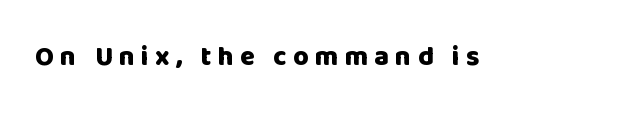
The image shows 27 px bold type, upright; set unusually wide letter spacing (+0.24 em), not underlined.
